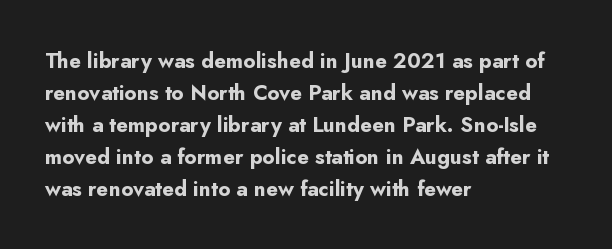
Q: Is the text bold? A: Yes.
Q: Is the text italic (slanted)? A: No, it is upright.
Q: Is the text underlined? A: No.
Q: How is the paragraph aligned? A: Left-aligned.
Q: Is the spacing between letters normal or unusually wide? A: Normal.
Q: Is the spacing between lines tight, normal or loose? A: Normal.
